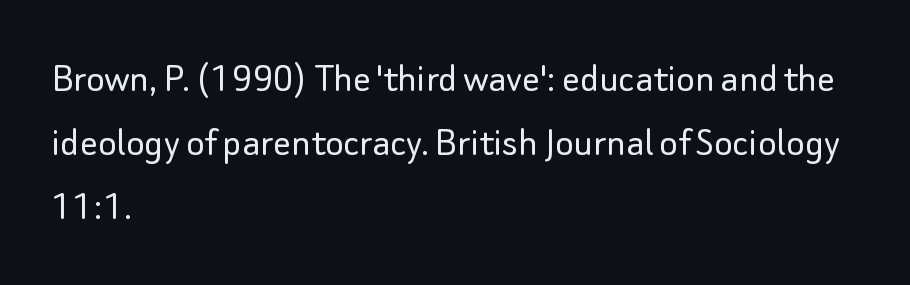
The image shows 44 px light sans-serif type, upright; set left-aligned, normal line spacing (1.46x), normal letter spacing, not underlined; low stroke contrast and a small x-height.
